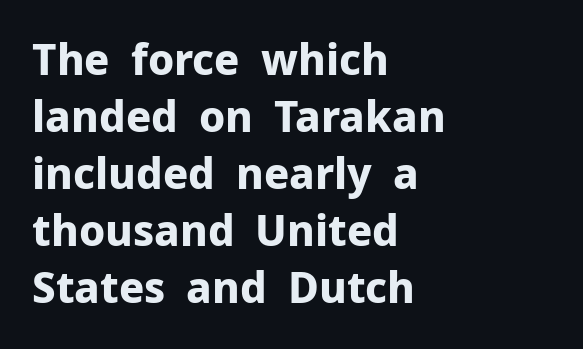
The ragged edge is on the right, which tells us the setting is flush left. The glyphs in this specimen are sans serif. Anything drawn beneath the words? Only blank space. Nope, not italic — everything's standing straight. The rendering uses a moderate line-height, typical for paragraphs.
